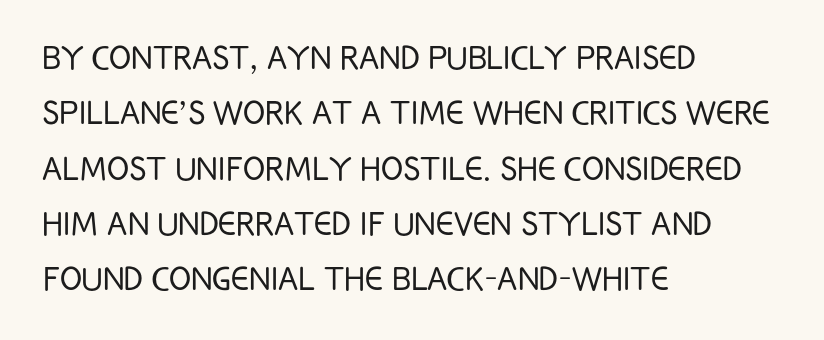
Q: Is the text bold? A: No.
Q: Is the text italic (slanted)? A: No, it is upright.
Q: Is the typeface a serif or a sans-serif typeface? A: Sans-serif.
Q: Is the text underlined? A: No.
Q: How is the paragraph aligned? A: Left-aligned.
Q: Is the spacing between letters normal or unusually wide? A: Normal.
Q: Is the spacing between lines tight, normal or loose? A: Normal.
Q: Width (condensed, normal, or wide)? A: Condensed.
Q: Stroke contrast? A: Low.
Q: x-height? A: Large.
Q: Monospaced? A: No.
